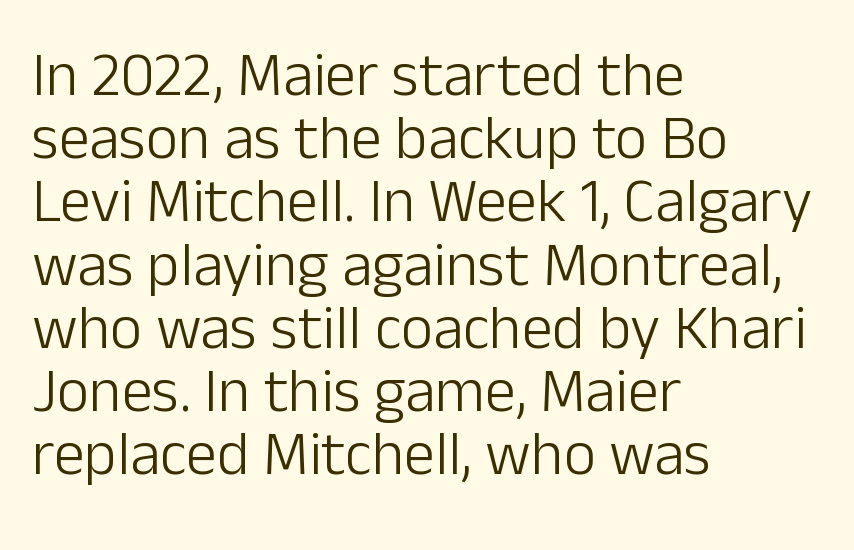
The rendering shows plain stroke endings on the letterforms — a sans-serif design. These lines are rendered in a variable-pitch font. If you drew a line through each stem, it would be perfectly vertical. The space between consecutive lines is stingy.
